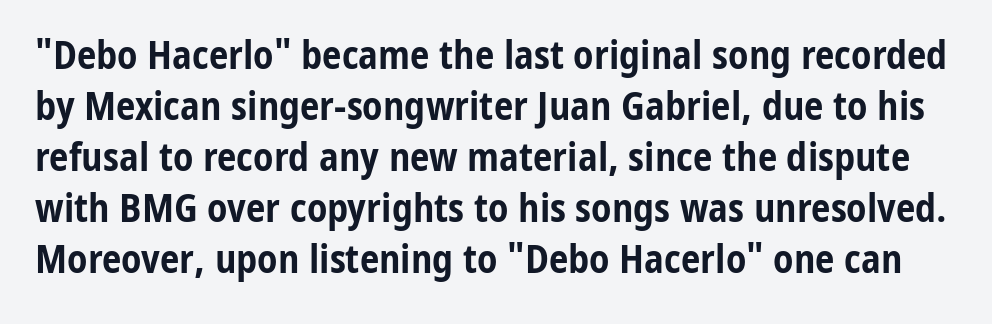
{"serif": "no", "italic": "no", "bold": "yes", "weight": "bold", "width": "condensed", "stroke_contrast": "low", "x_height": "medium", "monospaced": "no", "underline": "no", "line_spacing": "normal", "line_spacing_ratio": 1.31, "letter_spacing": "normal", "letter_spacing_em": 0.0, "glyph_px": 39}
